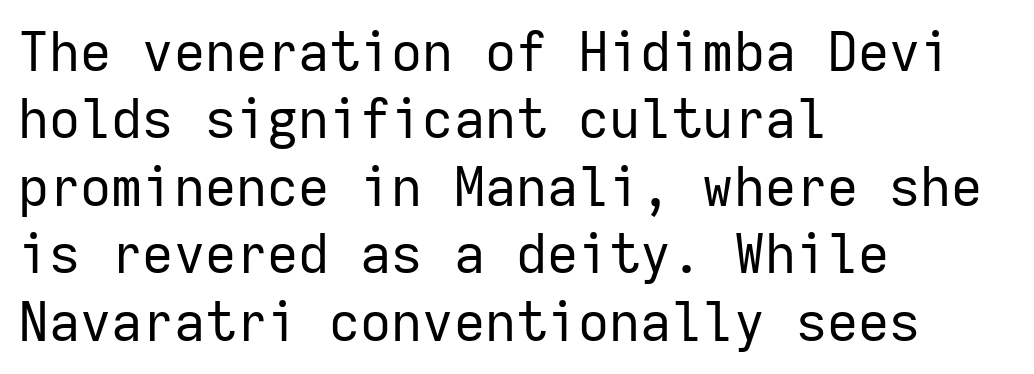
{"serif": "no", "italic": "no", "bold": "no", "weight": "regular", "width": "normal", "stroke_contrast": "low", "x_height": "medium", "monospaced": "yes", "underline": "no", "align": "left", "line_spacing": "normal", "line_spacing_ratio": 1.25, "letter_spacing": "normal", "letter_spacing_em": 0.0, "glyph_px": 54}
